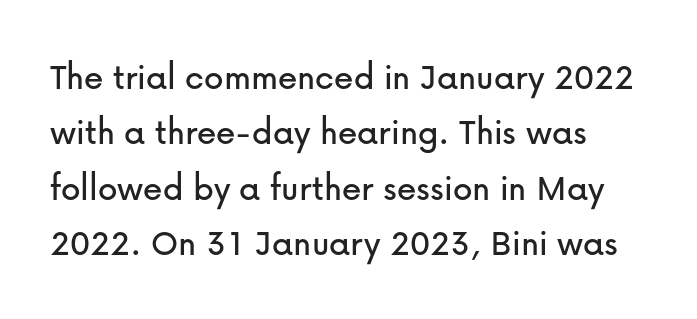
{"serif": "no", "italic": "no", "width": "normal", "stroke_contrast": "low", "x_height": "medium", "monospaced": "no", "underline": "no", "align": "left", "line_spacing": "normal", "line_spacing_ratio": 1.42, "letter_spacing": "normal", "letter_spacing_em": 0.0, "glyph_px": 39}
